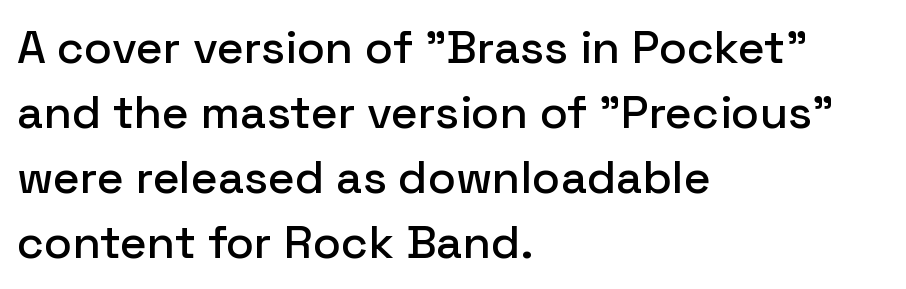
Q: Is the text italic (slanted)? A: No, it is upright.
Q: Is the typeface a serif or a sans-serif typeface? A: Sans-serif.
Q: Is the text underlined? A: No.
Q: How is the paragraph aligned? A: Left-aligned.
Q: Is the spacing between letters normal or unusually wide? A: Normal.
Q: Is the spacing between lines tight, normal or loose? A: Normal.
Q: Width (condensed, normal, or wide)? A: Normal.
Q: Stroke contrast? A: Low.
Q: x-height? A: Medium.
Q: Monospaced? A: No.
